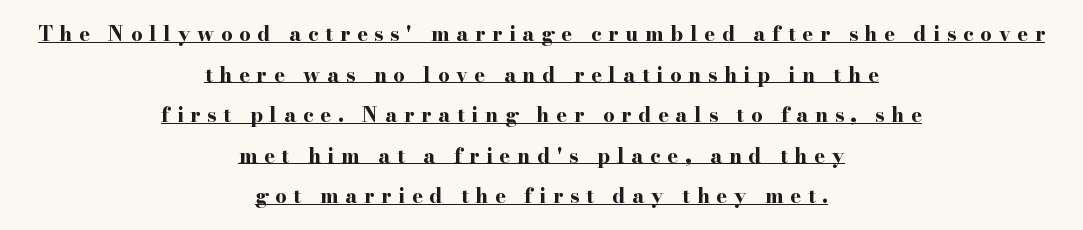
Q: Is the text bold? A: Yes.
Q: Is the text italic (slanted)? A: No, it is upright.
Q: Is the text underlined? A: Yes.
Q: How is the paragraph aligned? A: Centered.
Q: Is the spacing between letters normal or unusually wide? A: Unusually wide.
Q: Is the spacing between lines tight, normal or loose? A: Loose.
